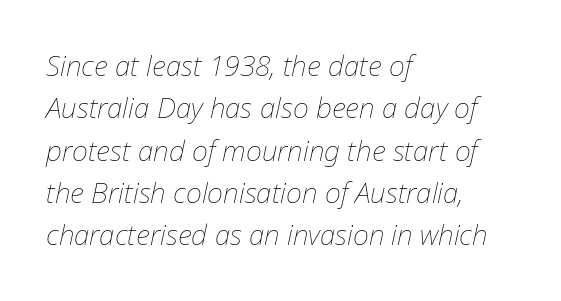
A normal amount of white space separates one row of letters from the next. A clean baseline with only descenders dipping below it. Spacing between characters is what you'd get straight out of the box. Spacing verdict: proportional, widths tailored to each character. Unbolded letterforms with no extra heft. Looking at the ascenders, they clearly lean.
